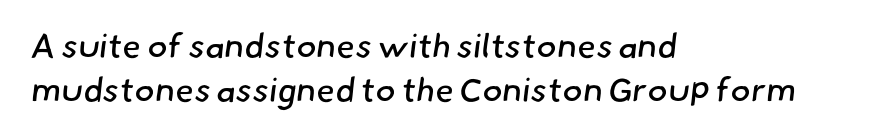
The passage shown is typed in a proportional face where columns would drift. Short and long lines alike share a common starting point at left. This is not heavy type; no bold has been used. Font category for this specimen: sans-serif. Is the letter spacing exaggerated? No — it looks like the ordinary default.
